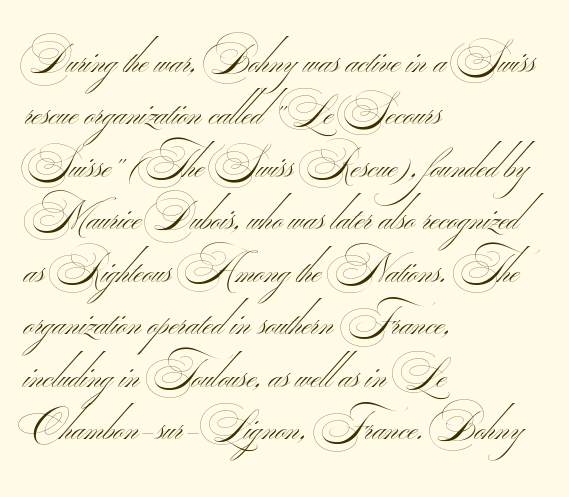
{"serif": "no", "bold": "no", "weight": "thin", "width": "wide", "stroke_contrast": "medium", "monospaced": "no", "underline": "no", "align": "left", "line_spacing": "normal", "line_spacing_ratio": 1.28, "letter_spacing": "normal", "letter_spacing_em": 0.0, "glyph_px": 41}
